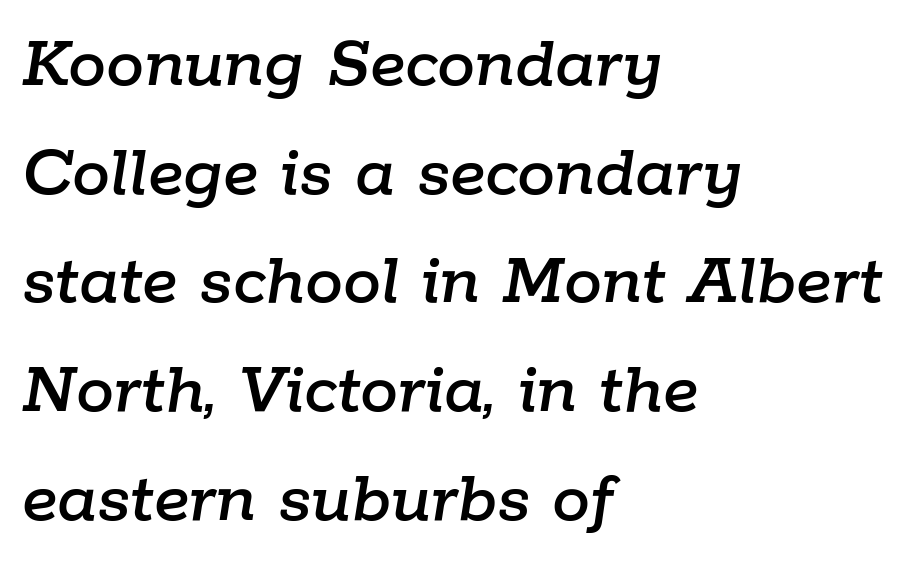
{"italic": "yes", "lean": "right", "slant_degrees": 9, "width": "normal", "stroke_contrast": "low", "x_height": "medium", "monospaced": "no", "underline": "no", "align": "left", "line_spacing": "normal", "line_spacing_ratio": 1.43, "letter_spacing": "normal", "letter_spacing_em": 0.0, "glyph_px": 76}
